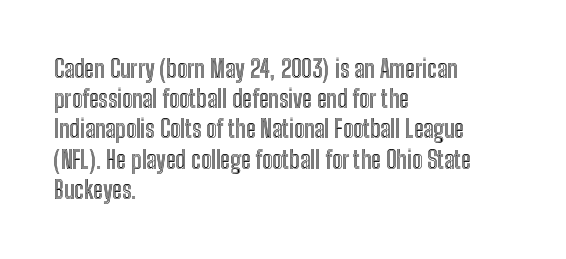
Q: Is the text italic (slanted)? A: No, it is upright.
Q: Is the text underlined? A: No.
Q: How is the paragraph aligned? A: Left-aligned.
Q: Is the spacing between letters normal or unusually wide? A: Normal.
Q: Is the spacing between lines tight, normal or loose? A: Normal.
